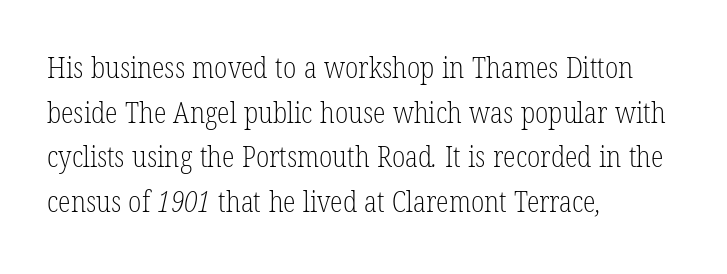
The image shows 29 px light, condensed serif type; set left-aligned, normal line spacing (1.54x), normal letter spacing, not underlined; low stroke contrast and a medium x-height.
